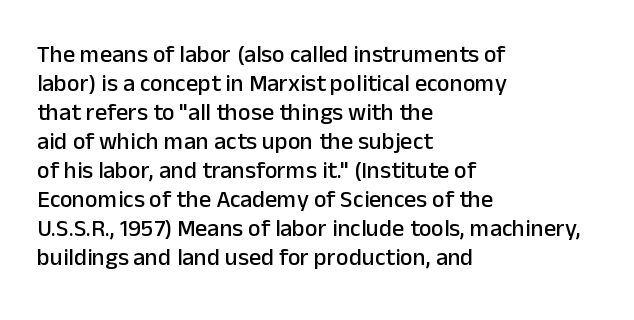
The area under the type is left untouched. Is the block centered? No — it sits flush against the left margin. Default kerning and tracking; the words read as compact shapes. Is there any slant? The stems are plumb.
